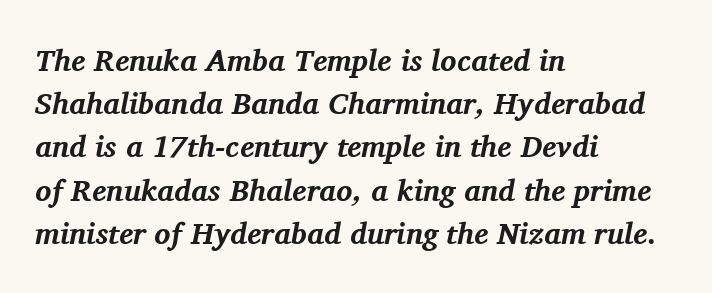
Q: Is the text bold? A: Yes.
Q: Is the text italic (slanted)? A: Yes, it leans right by about 11 degrees.
Q: Is the typeface a serif or a sans-serif typeface? A: Serif.
Q: Is the text underlined? A: No.
Q: How is the paragraph aligned? A: Left-aligned.
Q: Is the spacing between letters normal or unusually wide? A: Normal.
Q: Is the spacing between lines tight, normal or loose? A: Normal.
Q: Width (condensed, normal, or wide)? A: Normal.
Q: Stroke contrast? A: Medium.
Q: x-height? A: Medium.
Q: Monospaced? A: No.
